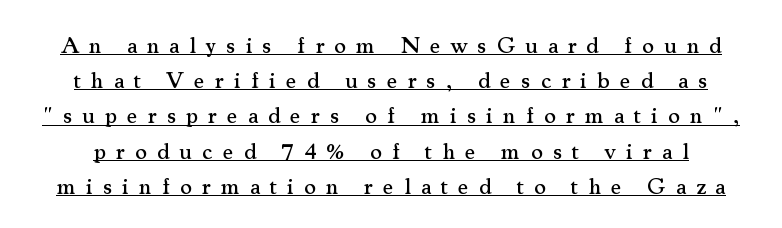
The image shows 23 px text type, upright; set normal line spacing (1.53x), unusually wide letter spacing (+0.44 em), underlined.
